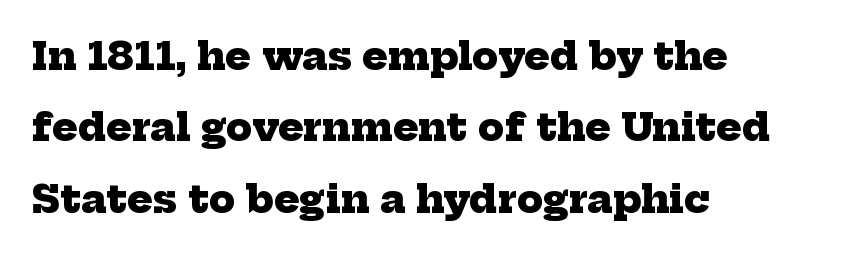
The image shows 38 px heavy serif type; set left-aligned, line spacing 1.88x, normal letter spacing, not underlined; low stroke contrast and a medium x-height.
